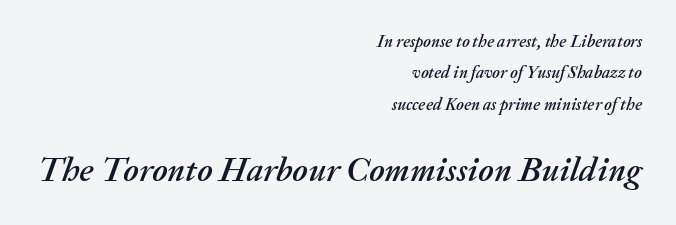
{"italic": "yes", "lean": "right", "slant_degrees": 20, "width": "normal", "stroke_contrast": "medium", "x_height": "medium", "monospaced": "no", "underline": "no", "align": "right", "line_spacing_ratio": 1.84, "letter_spacing": "normal", "letter_spacing_em": 0.0, "larger_block": "second", "size_ratio": 2.0, "glyph_px": 34}
